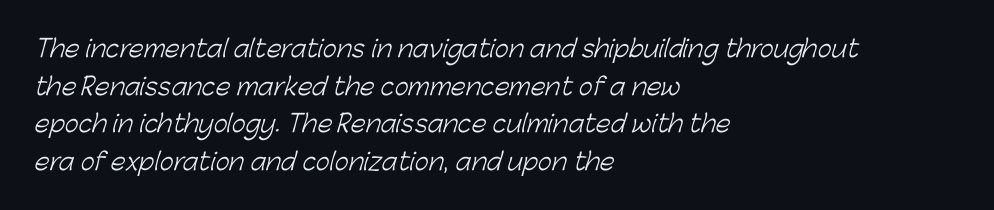
Q: Is the text bold? A: No.
Q: Is the text underlined? A: No.
Q: How is the paragraph aligned? A: Left-aligned.
Q: Is the spacing between letters normal or unusually wide? A: Normal.
Q: Is the spacing between lines tight, normal or loose? A: Normal.
